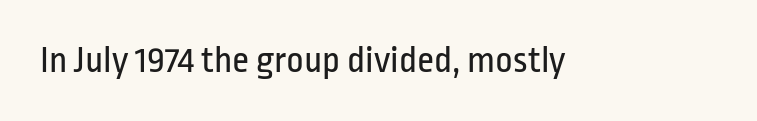
Here the designer chose a conventional face with non-uniform glyph widths. These glyphs show unthickened strokes, regular width or finer. Notice how the stems are strictly vertical — no italics here. You could call the tracking neutral — neither tight nor loose. Descenders are the only things crossing below the line.
